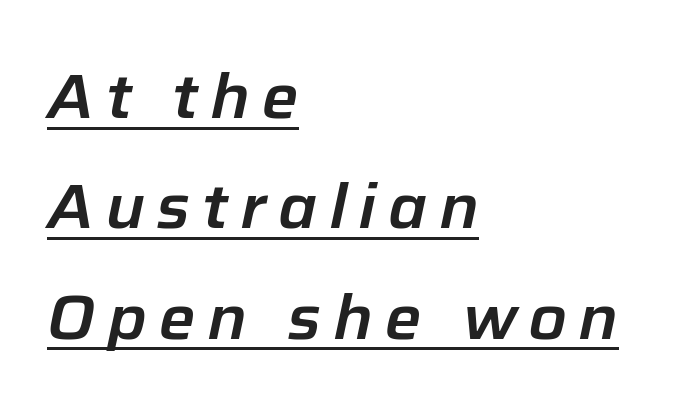
The image shows 62 px text type, italic (leaning right); set left-aligned, line spacing 1.78x, underlined; low stroke contrast and a medium x-height.
